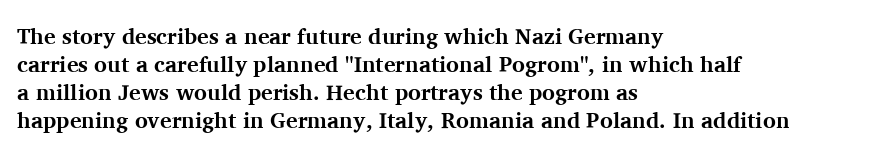
The image shows 22 px bold type, upright; set left-aligned, normal line spacing (1.28x), normal letter spacing, not underlined.
